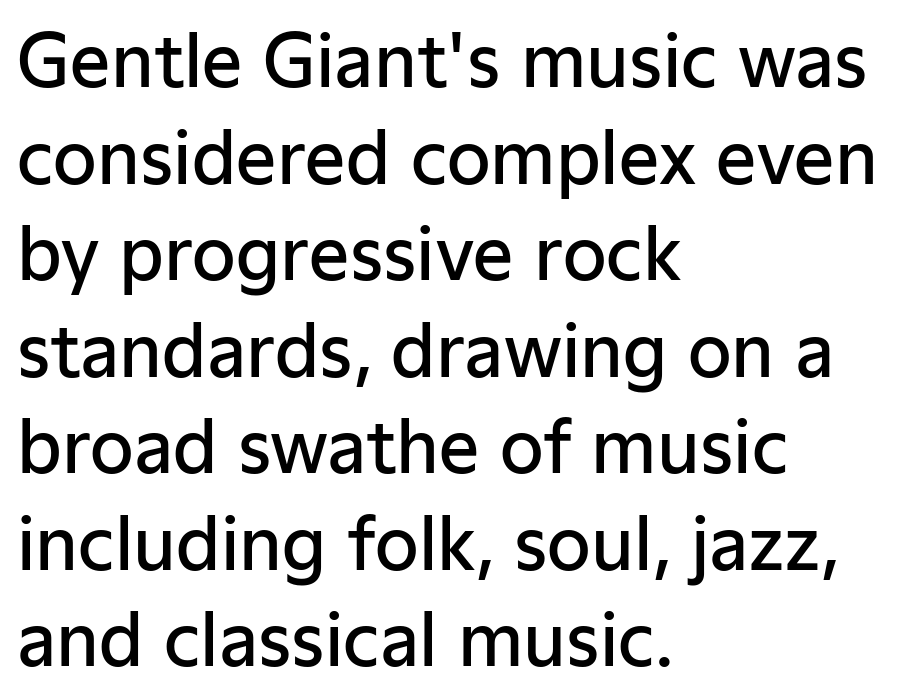
Q: Is the text bold? A: Semi-bold.
Q: Is the text italic (slanted)? A: No, it is upright.
Q: Is the typeface a serif or a sans-serif typeface? A: Sans-serif.
Q: Is the text underlined? A: No.
Q: How is the paragraph aligned? A: Left-aligned.
Q: Is the spacing between letters normal or unusually wide? A: Normal.
Q: Is the spacing between lines tight, normal or loose? A: Normal.
Q: Width (condensed, normal, or wide)? A: Normal.
Q: Stroke contrast? A: Low.
Q: x-height? A: Medium.
Q: Monospaced? A: No.
